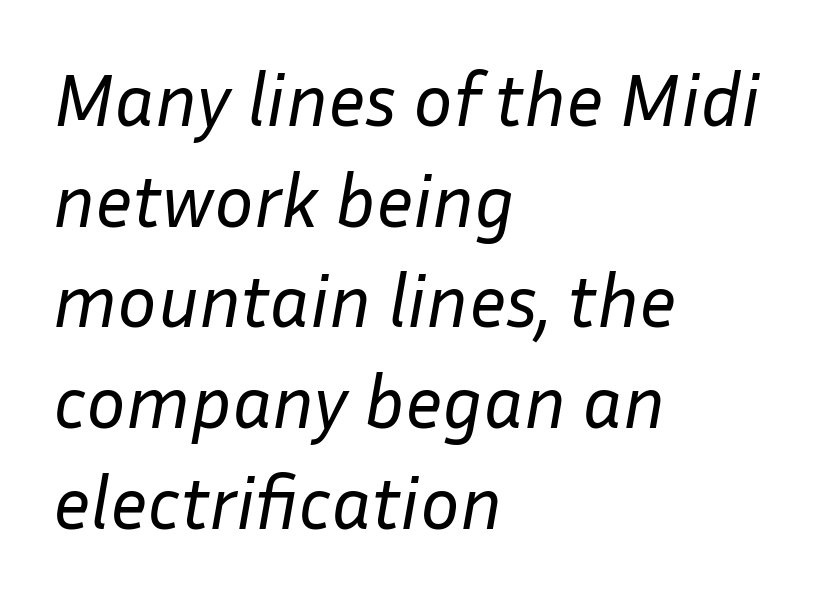
{"italic": "yes", "lean": "right", "slant_degrees": 10, "bold": "no", "weight": "regular", "width": "normal", "stroke_contrast": "low", "x_height": "medium", "monospaced": "no", "underline": "no", "align": "left", "line_spacing": "normal", "line_spacing_ratio": 1.36, "letter_spacing": "normal", "letter_spacing_em": 0.0, "glyph_px": 74}
